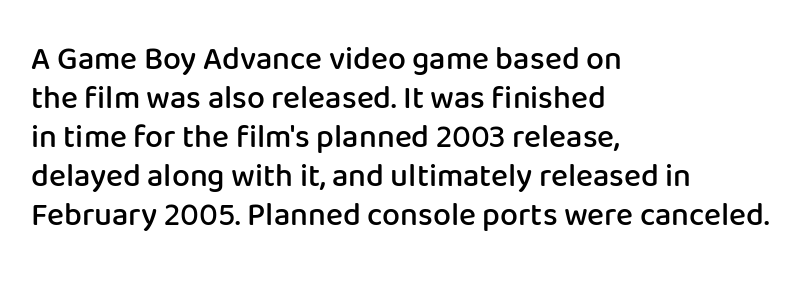
There is no visible air inserted between adjacent glyphs. A typesetter would call this proportional, since set widths differ per character. Each row of text sits above clean, open space. This sample uses a sans-serif face.
